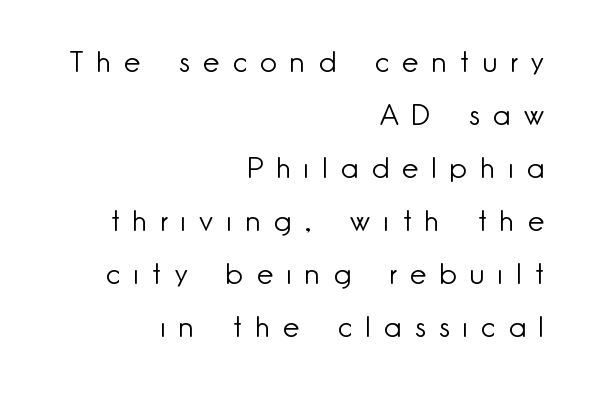
The space directly below the letters is spotless. Layout note: lines flush right. The passage shown is typeset with a sans-serif family. Character widths vary here, with narrow letters taking less room than wide ones. Unbolded letterforms with no extra heft.
